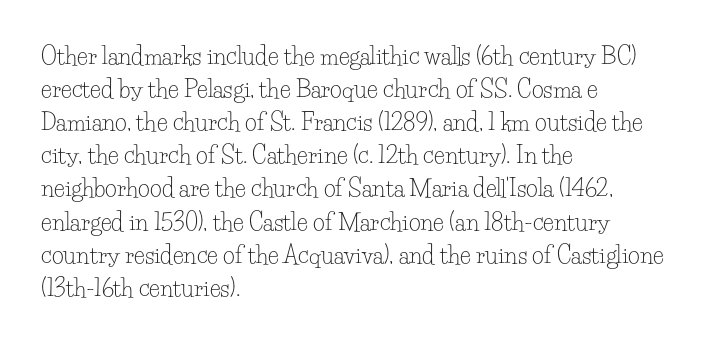
The image shows 23 px text type, upright; set left-aligned, normal line spacing (1.44x), normal letter spacing, not underlined.
